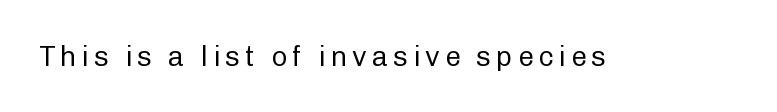
Q: Is the text bold? A: No.
Q: Is the text italic (slanted)? A: No, it is upright.
Q: Is the typeface a serif or a sans-serif typeface? A: Sans-serif.
Q: Is the text underlined? A: No.
Q: Width (condensed, normal, or wide)? A: Normal.
Q: Stroke contrast? A: Low.
Q: x-height? A: Medium.
Q: Monospaced? A: No.
